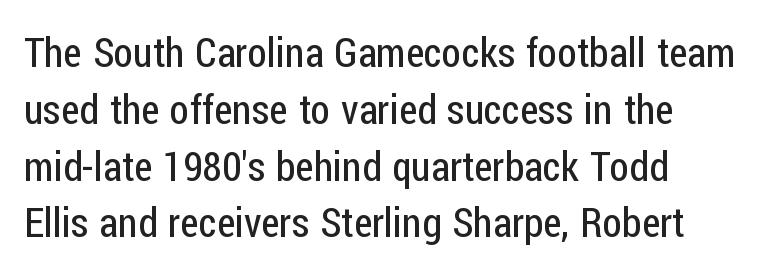
The image shows 40 px regular-weight, condensed sans-serif type, upright; set left-aligned, normal line spacing (1.42x), normal letter spacing, not underlined; low stroke contrast and a medium x-height.
